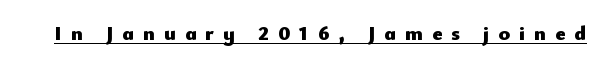
Q: Is the text bold? A: Yes.
Q: Is the text italic (slanted)? A: No, it is upright.
Q: Is the text underlined? A: Yes.
Q: Is the spacing between letters normal or unusually wide? A: Unusually wide.
